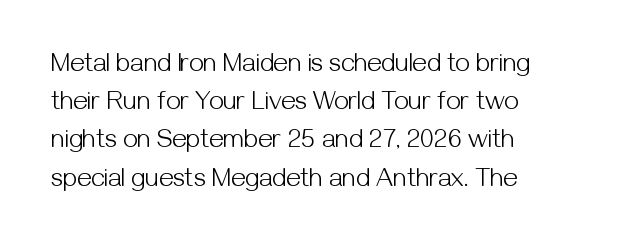
Q: Is the text bold? A: No.
Q: Is the text italic (slanted)? A: No, it is upright.
Q: Is the text underlined? A: No.
Q: How is the paragraph aligned? A: Left-aligned.
Q: Is the spacing between letters normal or unusually wide? A: Normal.
Q: Is the spacing between lines tight, normal or loose? A: Normal.
